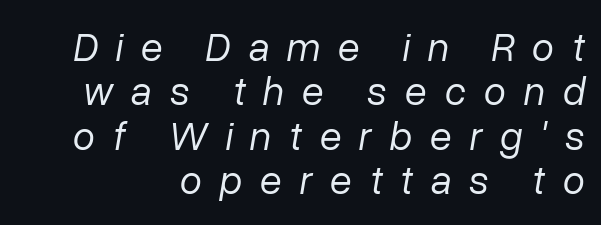
{"italic": "yes", "lean": "right", "slant_degrees": 10, "bold": "no", "weight": "regular", "width": "normal", "stroke_contrast": "low", "x_height": "medium", "monospaced": "no", "underline": "no", "line_spacing": "tight", "line_spacing_ratio": 1.11, "letter_spacing": "wide", "letter_spacing_em": 0.44, "glyph_px": 40}
